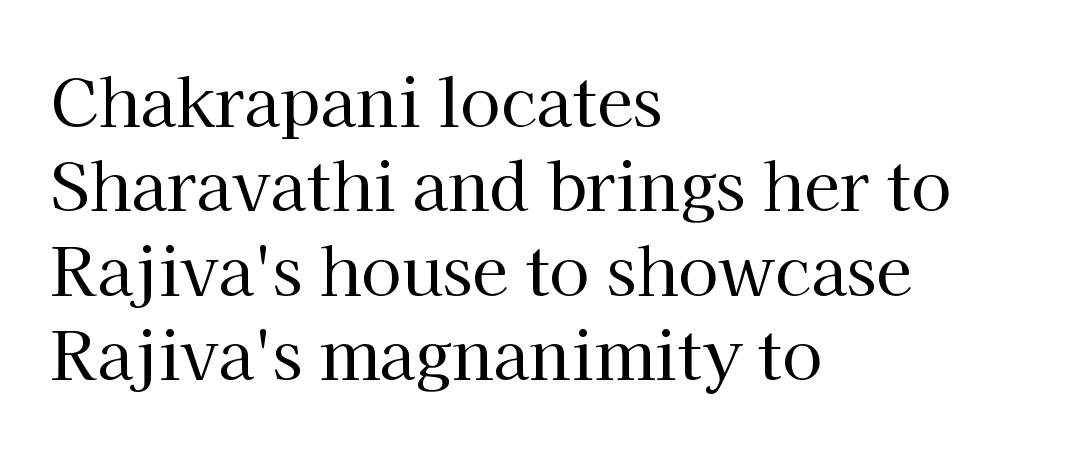
Q: Is the text bold? A: No.
Q: Is the text italic (slanted)? A: No, it is upright.
Q: Is the typeface a serif or a sans-serif typeface? A: Serif.
Q: Is the text underlined? A: No.
Q: How is the paragraph aligned? A: Left-aligned.
Q: Is the spacing between letters normal or unusually wide? A: Normal.
Q: Is the spacing between lines tight, normal or loose? A: Normal.
Q: Width (condensed, normal, or wide)? A: Normal.
Q: Stroke contrast? A: High.
Q: x-height? A: Medium.
Q: Monospaced? A: No.
